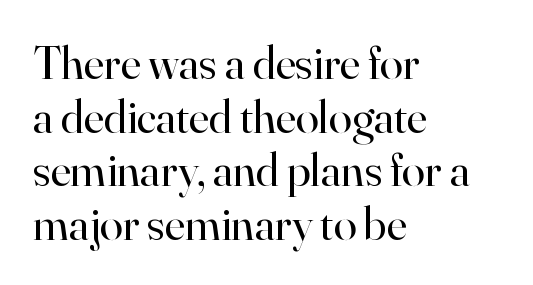
Q: Is the text bold? A: No.
Q: Is the text italic (slanted)? A: No, it is upright.
Q: Is the typeface a serif or a sans-serif typeface? A: Serif.
Q: Is the text underlined? A: No.
Q: How is the paragraph aligned? A: Left-aligned.
Q: Is the spacing between letters normal or unusually wide? A: Normal.
Q: Is the spacing between lines tight, normal or loose? A: Tight.
Q: Width (condensed, normal, or wide)? A: Normal.
Q: Stroke contrast? A: High.
Q: x-height? A: Small.
Q: Monospaced? A: No.
